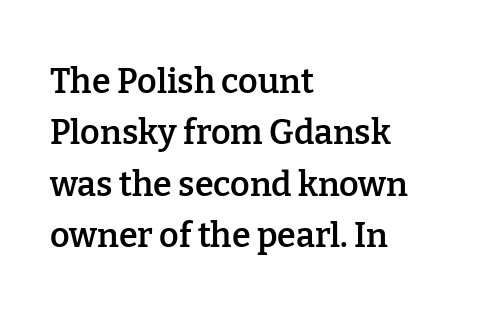
{"serif": "yes", "italic": "no", "bold": "semi", "weight": "semibold", "width": "normal", "stroke_contrast": "low", "x_height": "medium", "monospaced": "no", "underline": "no", "align": "left", "line_spacing": "normal", "line_spacing_ratio": 1.51, "letter_spacing": "normal", "letter_spacing_em": 0.0, "glyph_px": 34}
